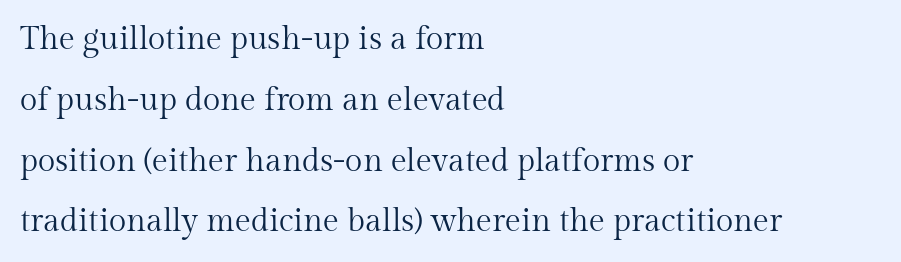
{"serif": "yes", "italic": "no", "bold": "no", "weight": "regular", "width": "normal", "stroke_contrast": "medium", "x_height": "medium", "monospaced": "no", "underline": "no", "align": "left", "line_spacing": "loose", "line_spacing_ratio": 1.9, "letter_spacing": "normal", "letter_spacing_em": 0.0, "glyph_px": 32}
